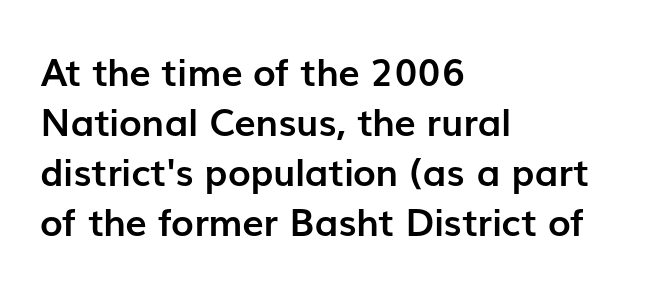
The image shows 38 px semibold sans-serif type, upright; set left-aligned, normal line spacing (1.32x), normal letter spacing, not underlined; low stroke contrast and a medium x-height.
